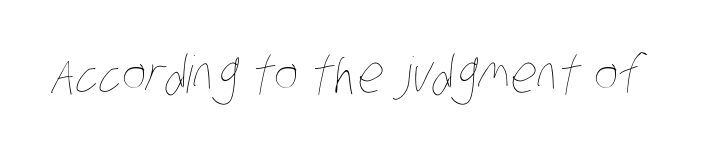
No letter is thick-stroked: the sample isn't bold. This sample has the flowing, uneven cadence of proportional lettering. The gap between lines stays unmarked. Spacing between characters is what you'd get straight out of the box.
